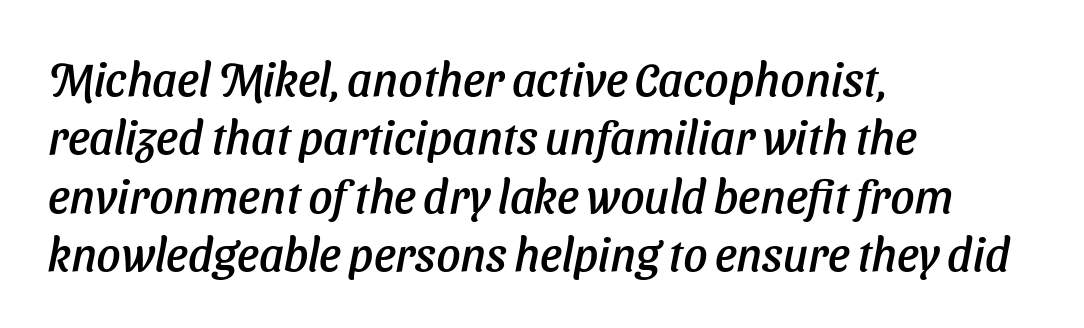
Q: Is the text italic (slanted)? A: Yes, it leans right by about 11 degrees.
Q: Is the text underlined? A: No.
Q: How is the paragraph aligned? A: Left-aligned.
Q: Is the spacing between letters normal or unusually wide? A: Normal.
Q: Width (condensed, normal, or wide)? A: Normal.
Q: Stroke contrast? A: Low.
Q: x-height? A: Medium.
Q: Monospaced? A: No.
